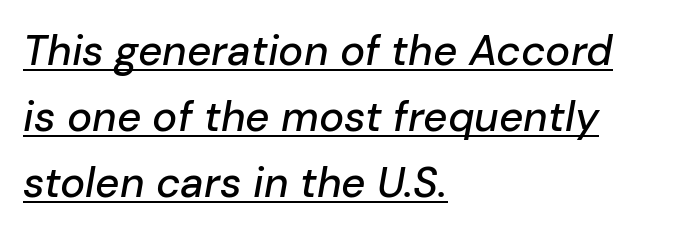
{"italic": "yes", "lean": "right", "slant_degrees": 10, "width": "normal", "stroke_contrast": "low", "x_height": "medium", "monospaced": "no", "underline": "yes", "align": "left", "line_spacing": "normal", "line_spacing_ratio": 1.57, "letter_spacing": "normal", "letter_spacing_em": 0.0, "glyph_px": 42}
